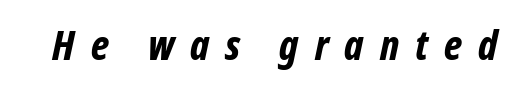
Q: Is the text bold? A: Yes.
Q: Is the text italic (slanted)? A: Yes, it leans right by about 12 degrees.
Q: Is the text underlined? A: No.
Q: Is the spacing between letters normal or unusually wide? A: Unusually wide.
Q: Width (condensed, normal, or wide)? A: Condensed.
Q: Stroke contrast? A: Low.
Q: x-height? A: Medium.
Q: Monospaced? A: No.
